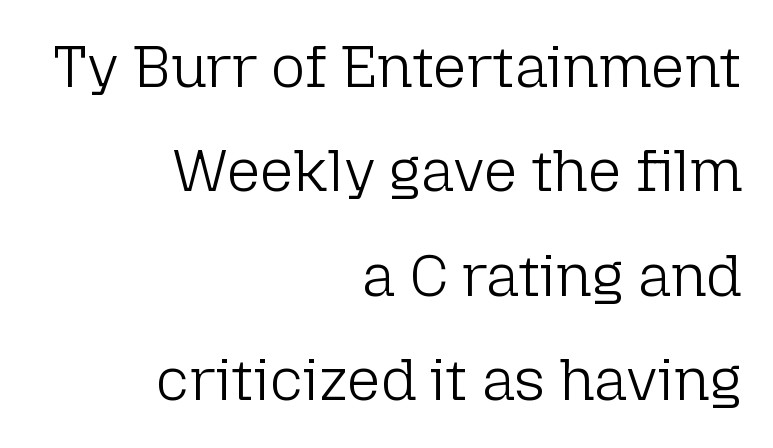
Just letters on the line, the space beneath them empty. To sum up the face: it is a sans, with no serifs. The face used here is proportionally spaced, like ordinary book or web type. The font is comparable to plain body text, perhaps lighter. The rag falls on the left side of this text block.
